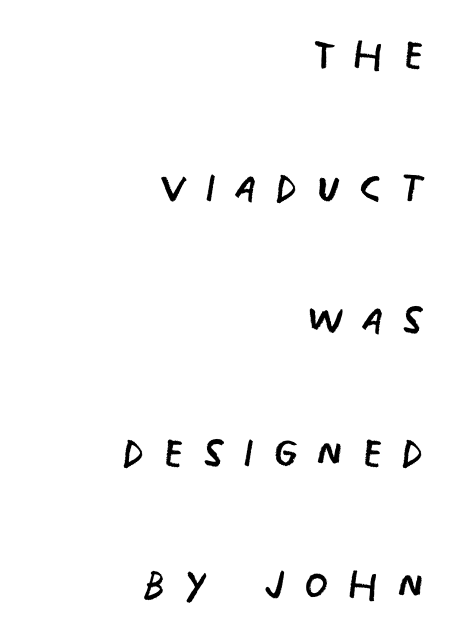
Q: Is the text bold? A: No.
Q: Is the typeface a serif or a sans-serif typeface? A: Sans-serif.
Q: Is the text underlined? A: No.
Q: How is the paragraph aligned? A: Right-aligned.
Q: Is the spacing between letters normal or unusually wide? A: Unusually wide.
Q: Is the spacing between lines tight, normal or loose? A: Loose.
Q: Width (condensed, normal, or wide)? A: Condensed.
Q: Stroke contrast? A: Low.
Q: x-height? A: Large.
Q: Monospaced? A: No.
